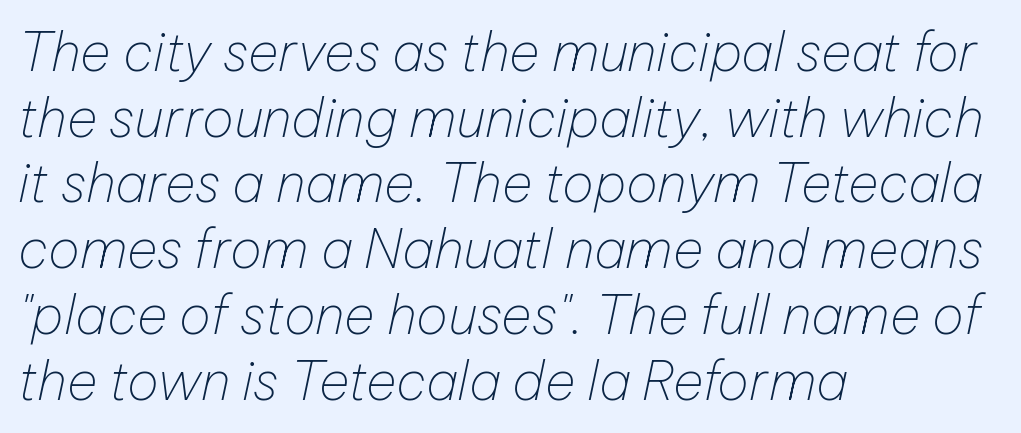
The image shows 53 px thin type, italic (leaning right); set left-aligned, line spacing 1.24x, normal letter spacing, not underlined; low stroke contrast and a medium x-height.
